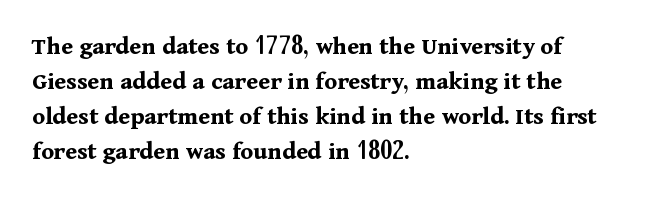
Spacing between characters is what you'd get straight out of the box. If you drew a line through each stem, it would be perfectly vertical. Which margin do the lines hug? The left one — the right edge is uneven. Leading: standard. Is the type bold? Yes — the strokes are clearly thick and heavy.
